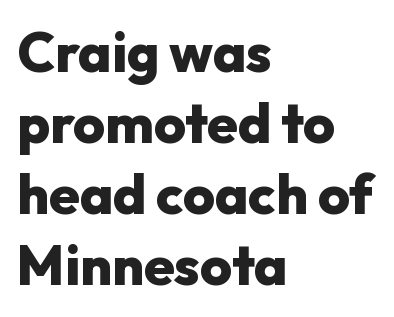
Q: Is the text bold? A: Yes.
Q: Is the text italic (slanted)? A: No, it is upright.
Q: Is the typeface a serif or a sans-serif typeface? A: Sans-serif.
Q: Is the text underlined? A: No.
Q: How is the paragraph aligned? A: Left-aligned.
Q: Is the spacing between letters normal or unusually wide? A: Normal.
Q: Is the spacing between lines tight, normal or loose? A: Normal.
Q: Width (condensed, normal, or wide)? A: Normal.
Q: Stroke contrast? A: Low.
Q: x-height? A: Medium.
Q: Monospaced? A: No.
